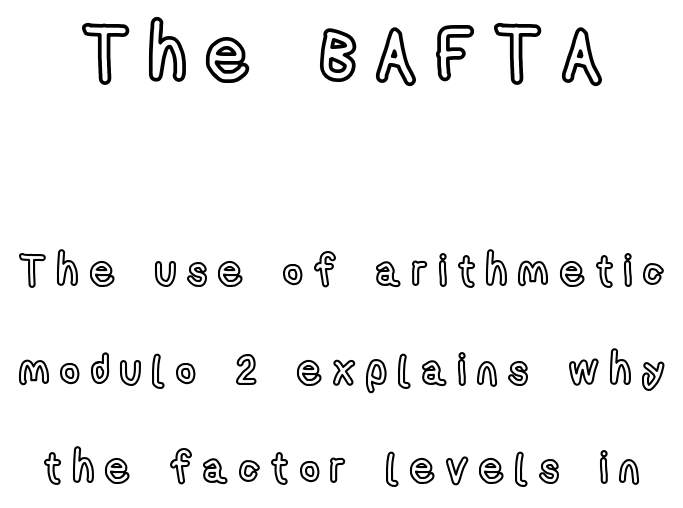
Q: Is the text italic (slanted)? A: No, it is upright.
Q: Is the text underlined? A: No.
Q: Is the spacing between letters normal or unusually wide? A: Unusually wide.
Q: Is the spacing between lines tight, normal or loose? A: Loose.
Q: Which block of text is set in a larger size, the first (top) or the second (bottom)? A: The first (top) one.
Q: Width (condensed, normal, or wide)? A: Condensed.
Q: x-height? A: Medium.
Q: Monospaced? A: No.
